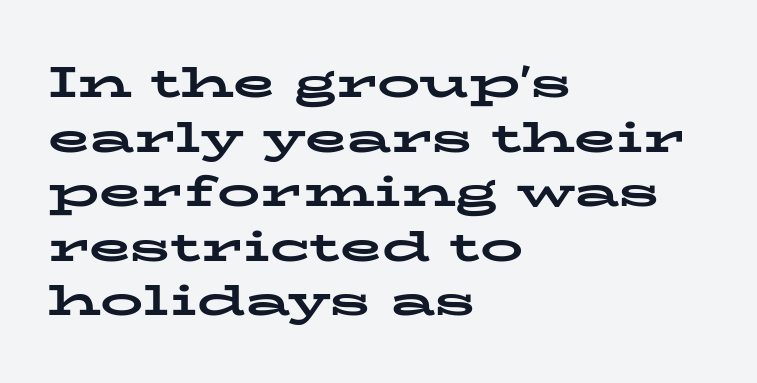
Q: Is the text bold? A: Yes.
Q: Is the text italic (slanted)? A: No, it is upright.
Q: Is the typeface a serif or a sans-serif typeface? A: Serif.
Q: Is the text underlined? A: No.
Q: How is the paragraph aligned? A: Left-aligned.
Q: Is the spacing between letters normal or unusually wide? A: Normal.
Q: Is the spacing between lines tight, normal or loose? A: Normal.
Q: Width (condensed, normal, or wide)? A: Wide.
Q: Stroke contrast? A: Low.
Q: x-height? A: Medium.
Q: Monospaced? A: No.
